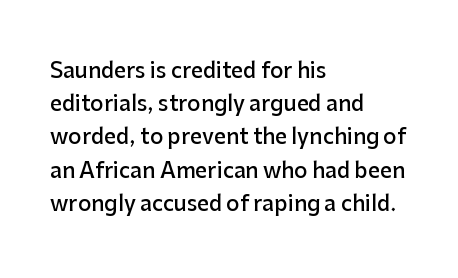
A typesetter would call this zero additional tracking. The foot of each line stays bare and open. Whoever set this chose a conventional vertical rhythm. Short and long lines alike share a common starting point at left. Stems and bowls a touch heavier than normal — semibold. The lettering stays uniformly vertical, giving the passage a roman look.
